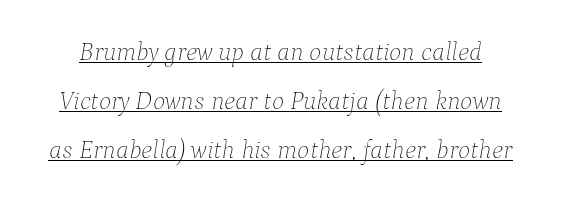
These lines were composed using italics. The rendering keeps characters at their native spacing. Stem width sits at or under what a default text font uses. Honestly, the underline is the first thing you notice here.
